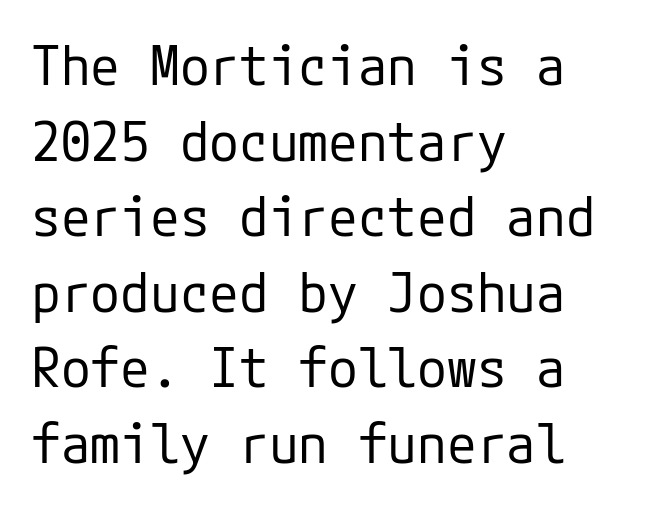
Q: Is the text bold? A: No.
Q: Is the text italic (slanted)? A: No, it is upright.
Q: Is the typeface a serif or a sans-serif typeface? A: Sans-serif.
Q: Is the text underlined? A: No.
Q: How is the paragraph aligned? A: Left-aligned.
Q: Is the spacing between letters normal or unusually wide? A: Normal.
Q: Is the spacing between lines tight, normal or loose? A: Normal.
Q: Width (condensed, normal, or wide)? A: Normal.
Q: Stroke contrast? A: Low.
Q: x-height? A: Medium.
